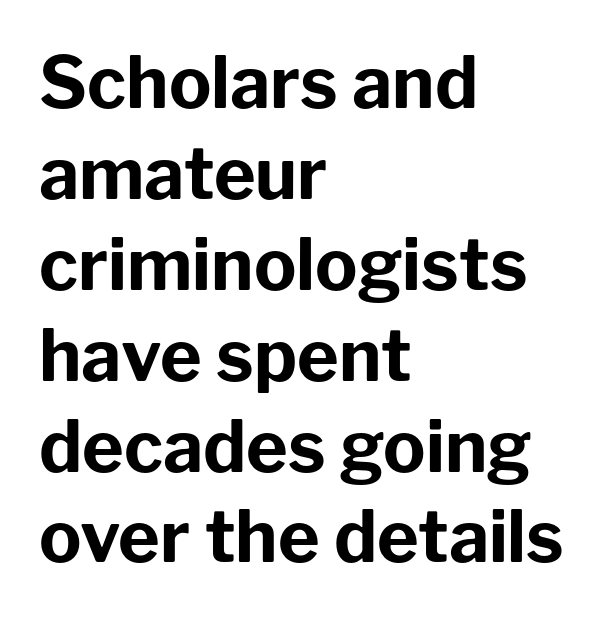
Style check: upright. Does the weight exceed regular? Yes, all the way to bold. The font family rendered here belongs to the sans-serif group. Vertically, the passage feels balanced, rows spaced as you'd expect. The baseline area is clear. Every row of glyphs begins at an identical x-position on the left.
